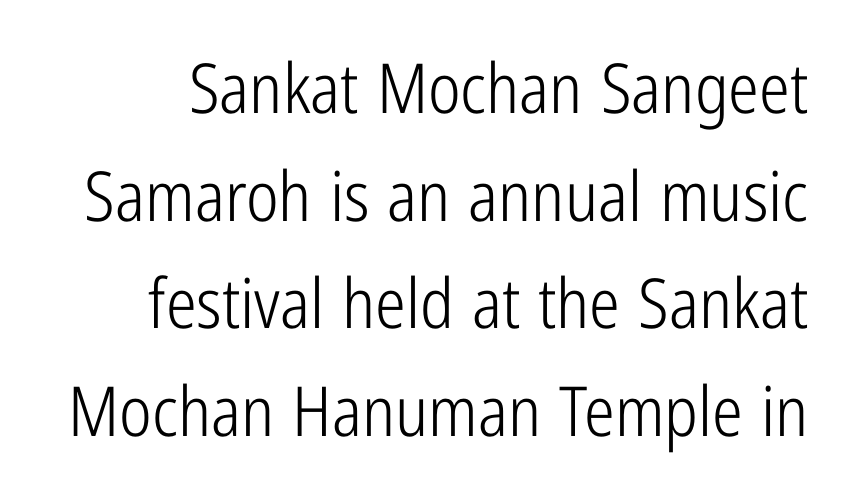
Unbolded letterforms with no extra heft. You can tell from the bare stems that sans-serif type was used. The baseline area is clear. Italic? Not at all — the glyphs are vertical. The tracking reads as untouched default to a designer's eye. Varying glyph widths throughout — classic text-font behaviour.
